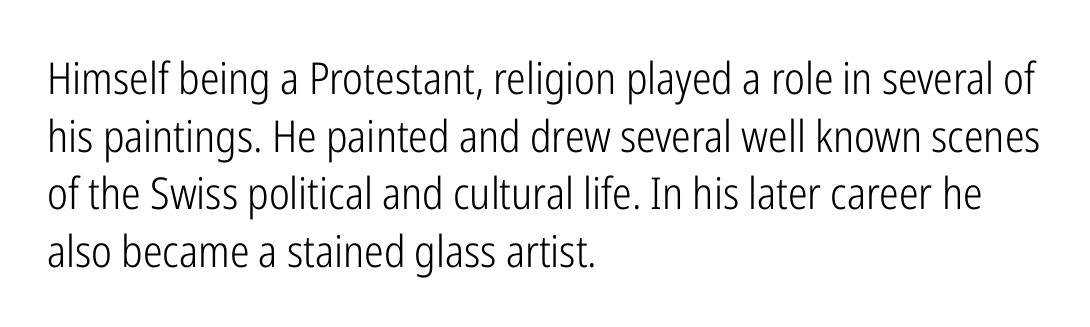
Ordinary non-slanted type is in use. Varying glyph widths throughout — classic text-font behaviour. Each row of text sits above clean, open space. This sample is left-justified, so line endings fall wherever the words run out.
